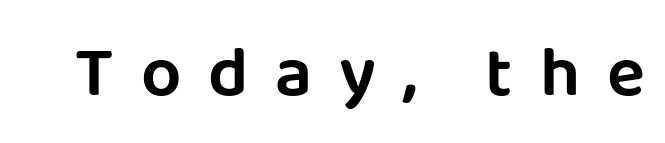
Q: Is the text italic (slanted)? A: No, it is upright.
Q: Is the typeface a serif or a sans-serif typeface? A: Sans-serif.
Q: Is the text underlined? A: No.
Q: Is the spacing between letters normal or unusually wide? A: Unusually wide.
Q: Width (condensed, normal, or wide)? A: Normal.
Q: Stroke contrast? A: Low.
Q: x-height? A: Large.
Q: Monospaced? A: No.
